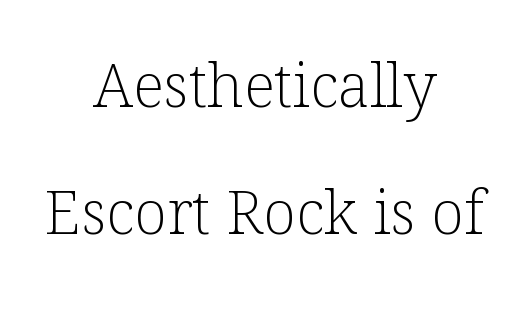
Q: Is the text bold? A: No.
Q: Is the text italic (slanted)? A: No, it is upright.
Q: Is the typeface a serif or a sans-serif typeface? A: Serif.
Q: Is the text underlined? A: No.
Q: How is the paragraph aligned? A: Centered.
Q: Is the spacing between letters normal or unusually wide? A: Normal.
Q: Is the spacing between lines tight, normal or loose? A: Loose.
Q: Width (condensed, normal, or wide)? A: Normal.
Q: Stroke contrast? A: Low.
Q: x-height? A: Medium.
Q: Monospaced? A: No.
